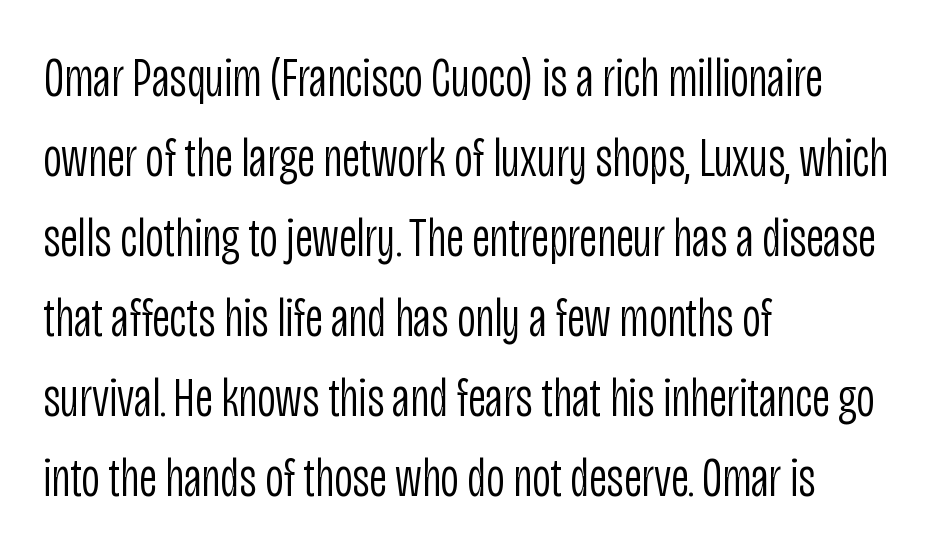
The face used here is rendered with its standard letterfit. The words here are not underlined. Unbolded letterforms with no extra heft. Posture: straight, roman, zero tilt. Short and long lines alike share a common starting point at left.
